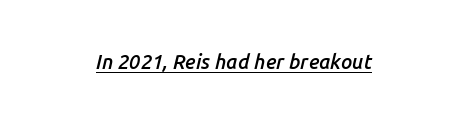
The image shows 20 px text type, italic (leaning right); set centered, normal letter spacing, underlined.
